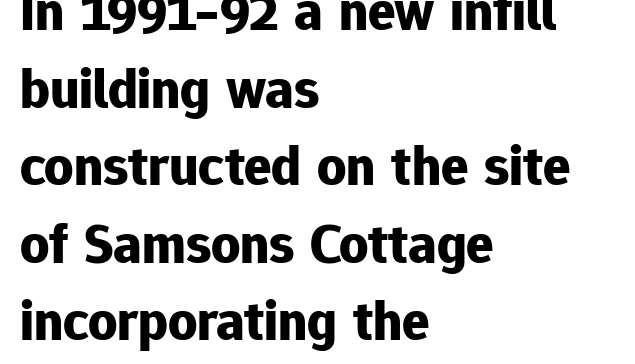
The image shows 57 px bold sans-serif type, upright; set left-aligned, normal line spacing (1.36x), normal letter spacing, not underlined; low stroke contrast and a medium x-height.
